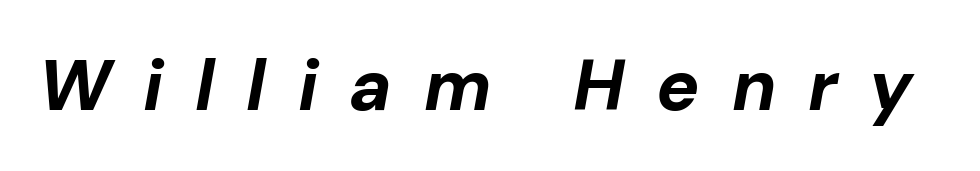
The image shows 72 px bold type, italic (leaning right); set unusually wide letter spacing (+0.44 em), not underlined; low stroke contrast and a medium x-height.
